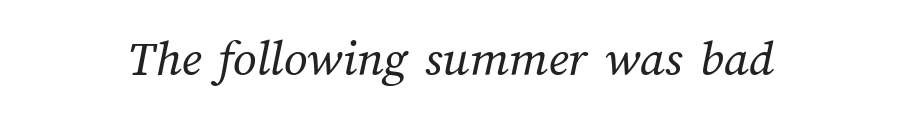
Q: Is the text bold? A: No.
Q: Is the text underlined? A: No.
Q: Is the spacing between letters normal or unusually wide? A: Normal.
Q: Width (condensed, normal, or wide)? A: Normal.
Q: Stroke contrast? A: Medium.
Q: x-height? A: Medium.
Q: Monospaced? A: No.
